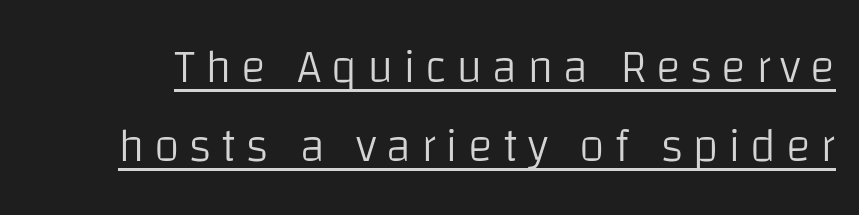
Each letter keeps its own natural width here, so spacing adapts to shape. Interline gaps are of average width in this sample. Honestly, the underline is the first thing you notice here. A typesetter would call this heavily tracked-out type.
